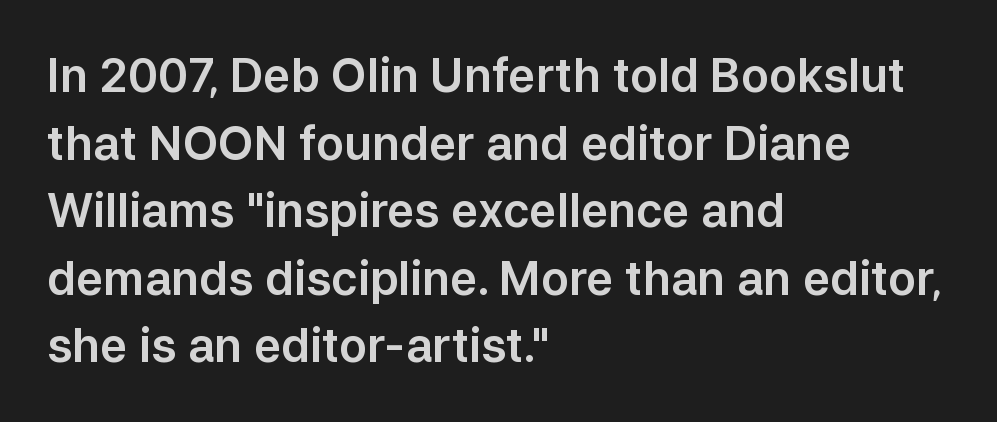
The image shows 46 px sans-serif type, upright; set left-aligned, normal line spacing (1.47x), normal letter spacing, not underlined; low stroke contrast and a medium x-height.
